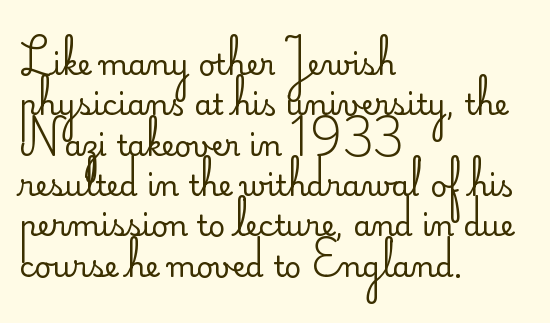
The image shows 29 px regular-weight sans-serif type, upright; set left-aligned, normal line spacing (1.39x), normal letter spacing, not underlined; low stroke contrast and a small x-height.
